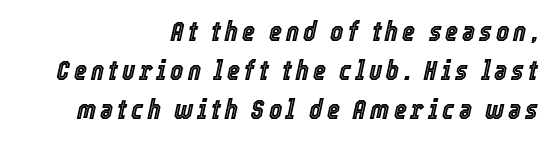
{"italic": "yes", "lean": "right", "slant_degrees": 12, "width": "condensed", "x_height": "medium", "monospaced": "no", "underline": "no", "align": "right", "line_spacing": "normal", "line_spacing_ratio": 1.39, "glyph_px": 28}
